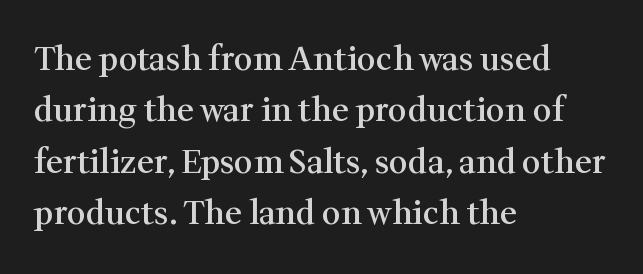
{"serif": "yes", "italic": "no", "bold": "semi", "weight": "semibold", "width": "normal", "stroke_contrast": "medium", "x_height": "medium", "monospaced": "no", "underline": "no", "align": "left", "line_spacing": "normal", "line_spacing_ratio": 1.56, "letter_spacing": "normal", "letter_spacing_em": 0.0, "glyph_px": 33}
